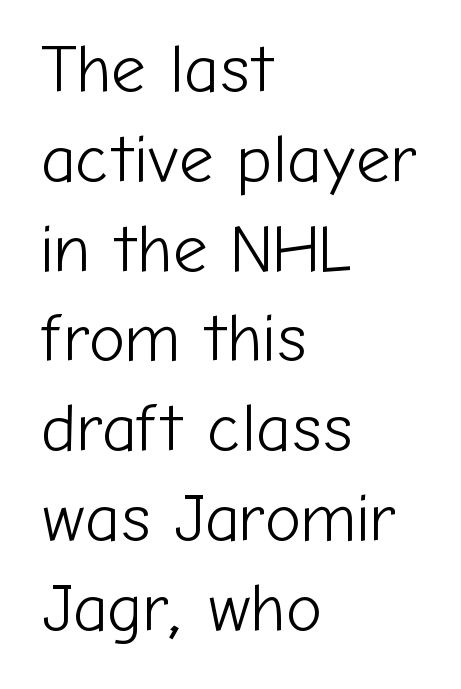
The image shows 68 px light sans-serif type, upright; set left-aligned, normal line spacing (1.32x), normal letter spacing, not underlined; low stroke contrast and a medium x-height.
